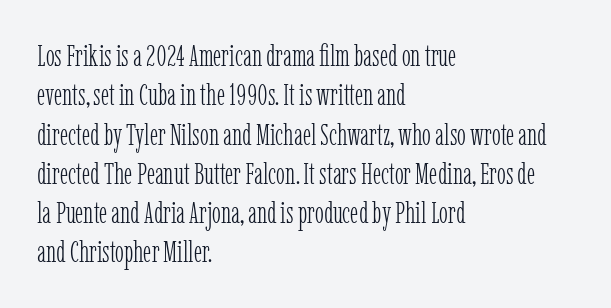
Unmarked baselines from the first word to the last. Varying glyph widths throughout — classic text-font behaviour. The type sits square on the baseline with zero lean. Vertical spacing — default. Serifs: yes, visible at the terminals of the letterforms. The strokes carry an ordinary text weight at most.
